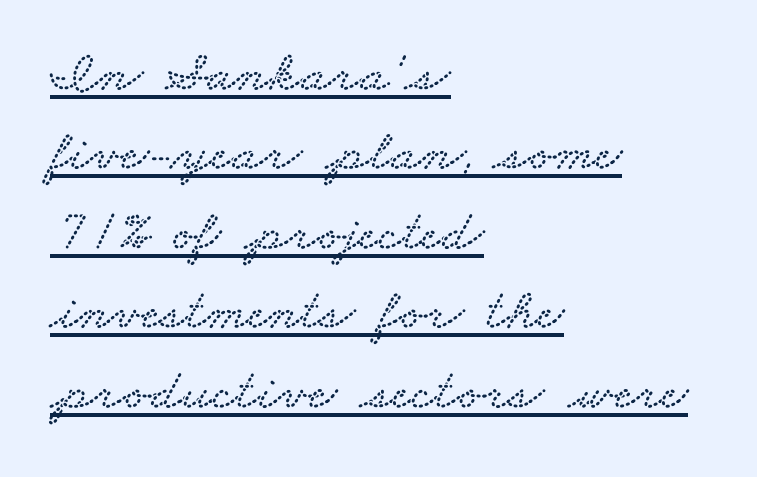
Horizontal alignment here is leftward, the default for most running prose. A typesetter would call this zero additional tracking. Notice how a bar underscores the lettering throughout. The face used here is seriffed, in the tradition of book romans.
